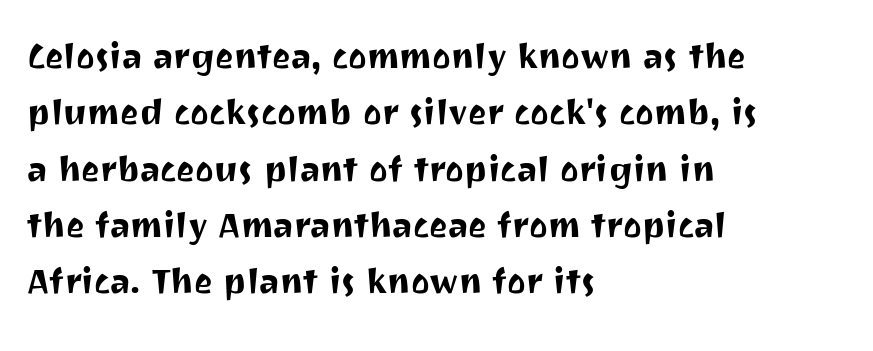
A typesetter would call this proportional, since set widths differ per character. Tracking here is standard; glyphs follow each other at the usual distance. Just letters on the line, the space beneath them empty. The setting favours the left margin, as ordinary paragraphs usually do. A roman cut, with each character standing at attention. These lines sit exactly where default settings would place them.
